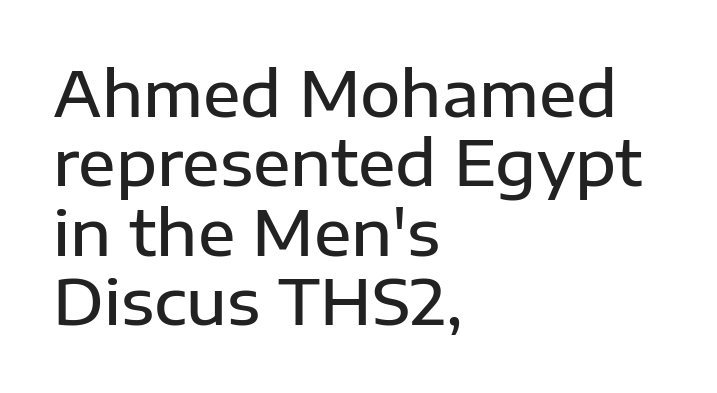
The image shows 62 px semibold sans-serif type, upright; set left-aligned, tight line spacing (1.12x), normal letter spacing, not underlined; low stroke contrast and a medium x-height.
